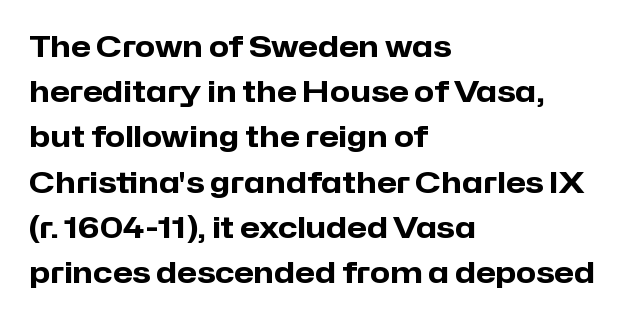
{"serif": "no", "italic": "no", "bold": "yes", "weight": "heavy", "width": "normal", "stroke_contrast": "low", "x_height": "medium", "monospaced": "no", "underline": "no", "align": "left", "line_spacing": "normal", "line_spacing_ratio": 1.56, "letter_spacing": "normal", "letter_spacing_em": 0.0, "glyph_px": 29}
